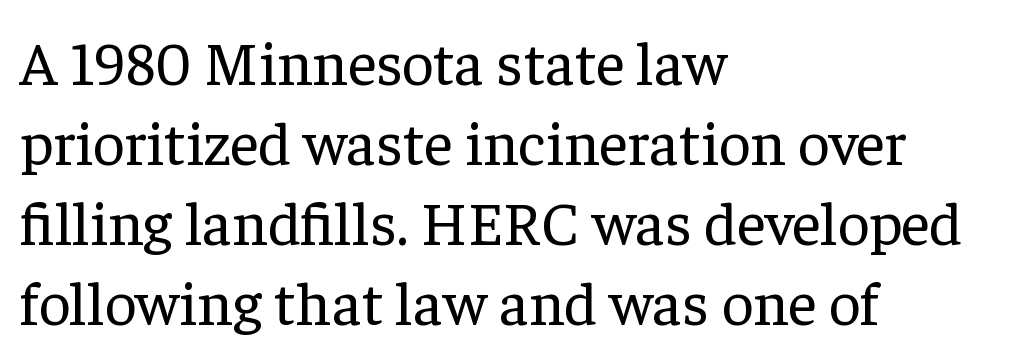
Q: Is the text bold? A: No.
Q: Is the text italic (slanted)? A: No, it is upright.
Q: Is the typeface a serif or a sans-serif typeface? A: Serif.
Q: Is the text underlined? A: No.
Q: How is the paragraph aligned? A: Left-aligned.
Q: Is the spacing between letters normal or unusually wide? A: Normal.
Q: Is the spacing between lines tight, normal or loose? A: Normal.
Q: Width (condensed, normal, or wide)? A: Normal.
Q: Stroke contrast? A: Low.
Q: x-height? A: Medium.
Q: Monospaced? A: No.
